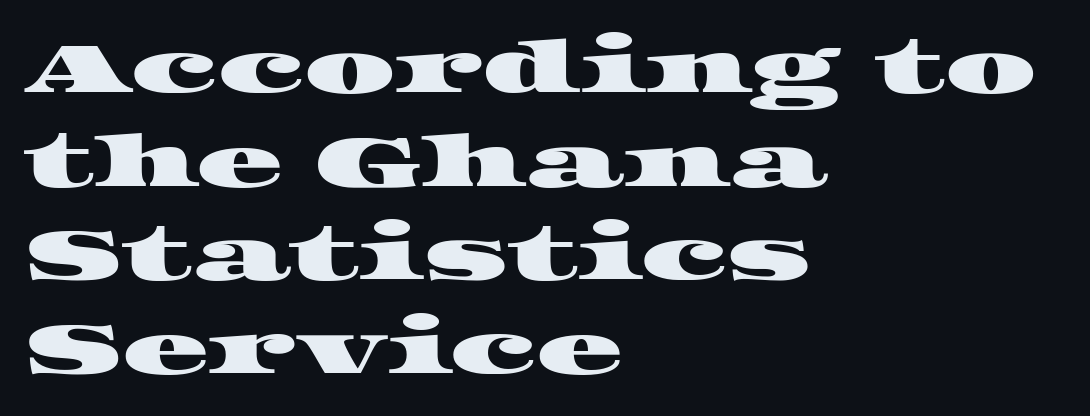
The image shows 72 px wide serif type; set left-aligned, normal line spacing (1.3x), normal letter spacing, not underlined; high stroke contrast and a large x-height.
